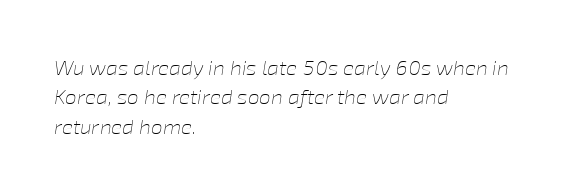
{"italic": "yes", "lean": "right", "slant_degrees": 8, "bold": "no", "underline": "no", "align": "left", "line_spacing": "normal", "line_spacing_ratio": 1.4, "letter_spacing": "normal", "letter_spacing_em": 0.0, "glyph_px": 21}
